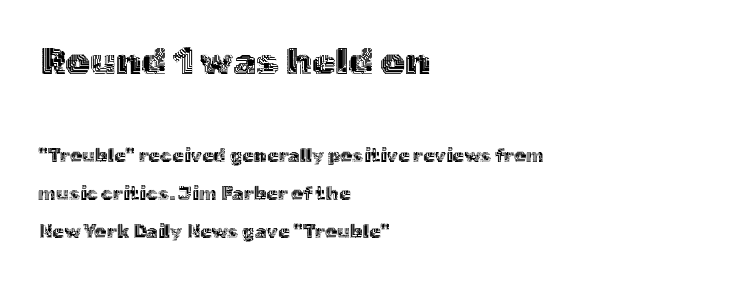
Q: Is the text italic (slanted)? A: No, it is upright.
Q: Is the text underlined? A: No.
Q: How is the paragraph aligned? A: Left-aligned.
Q: Is the spacing between letters normal or unusually wide? A: Normal.
Q: Is the spacing between lines tight, normal or loose? A: Loose.
Q: Which block of text is set in a larger size, the first (top) or the second (bottom)? A: The first (top) one.
Q: Width (condensed, normal, or wide)? A: Normal.
Q: x-height? A: Medium.
Q: Monospaced? A: No.
